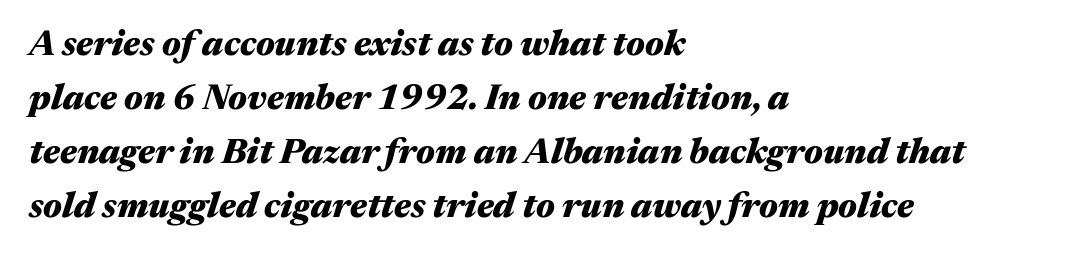
The image shows 35 px heavy, wide type, italic (leaning right); set left-aligned, normal line spacing (1.54x), normal letter spacing, not underlined; medium stroke contrast and a medium x-height.
